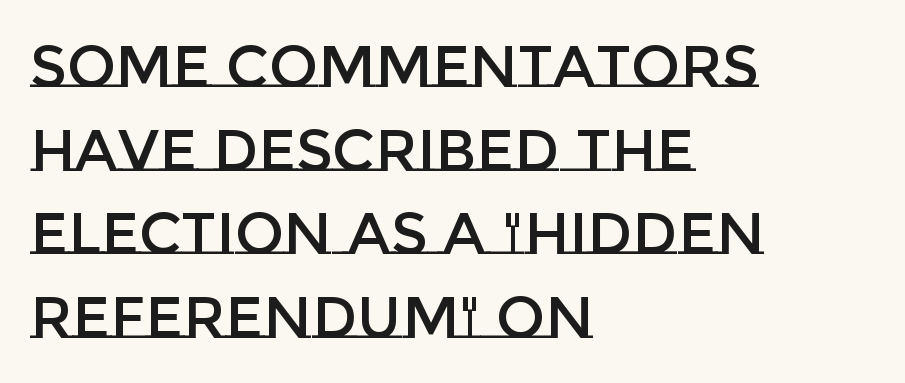
The image shows 58 px text type, upright; set left-aligned, normal line spacing (1.44x), normal letter spacing, not underlined; low stroke contrast and a large x-height.
